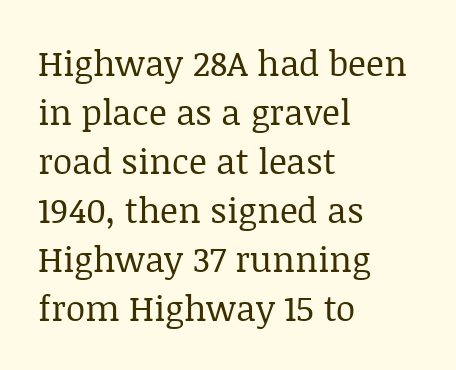
The image shows 35 px regular-weight serif type, upright; set left-aligned, normal line spacing (1.4x), normal letter spacing, not underlined; low stroke contrast and a large x-height.
